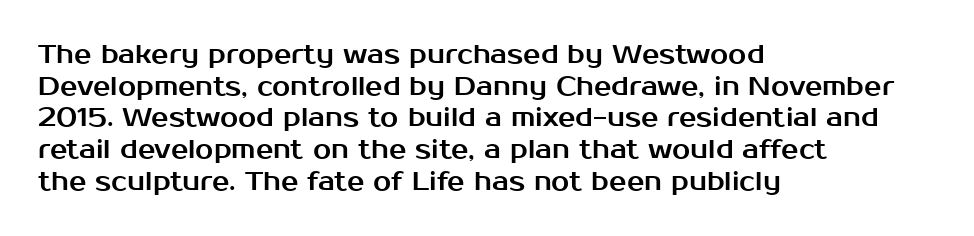
{"italic": "no", "underline": "no", "align": "left", "line_spacing_ratio": 1.22, "letter_spacing": "normal", "letter_spacing_em": 0.0, "glyph_px": 26}
